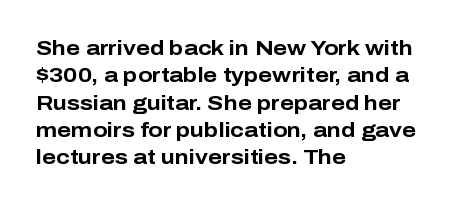
Q: Is the text bold? A: Yes.
Q: Is the text italic (slanted)? A: No, it is upright.
Q: Is the text underlined? A: No.
Q: How is the paragraph aligned? A: Left-aligned.
Q: Is the spacing between letters normal or unusually wide? A: Normal.
Q: Is the spacing between lines tight, normal or loose? A: Normal.
